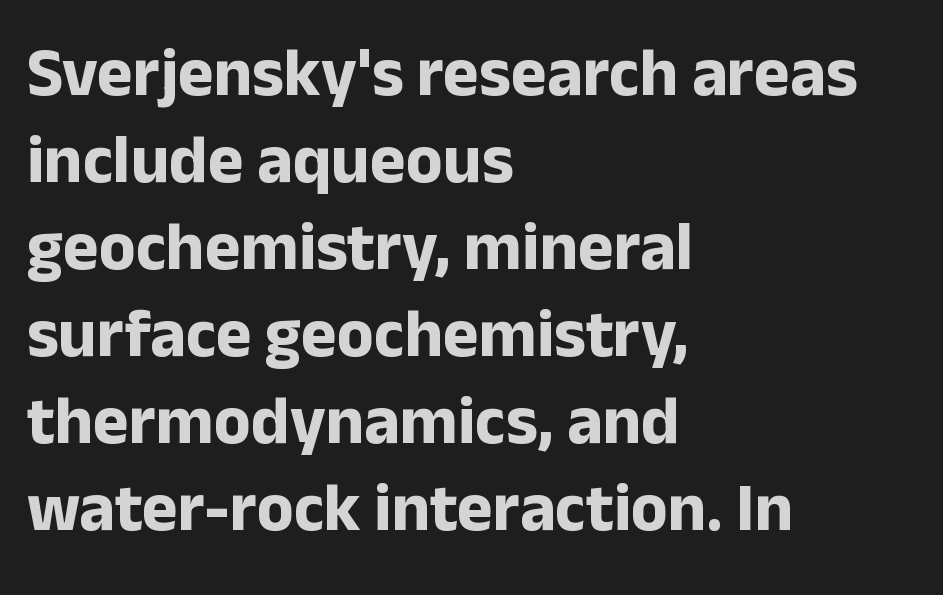
The image shows 68 px bold sans-serif type, upright; set left-aligned, normal line spacing (1.28x), normal letter spacing, not underlined; low stroke contrast and a medium x-height.
